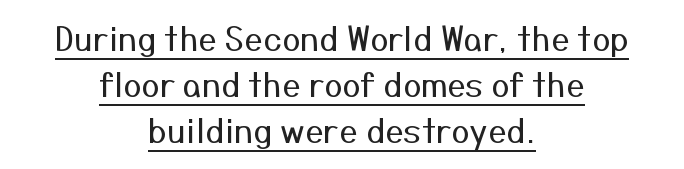
The image shows 33 px regular-weight sans-serif type, upright; set centered, normal line spacing (1.4x), normal letter spacing, underlined; medium stroke contrast and a medium x-height.
